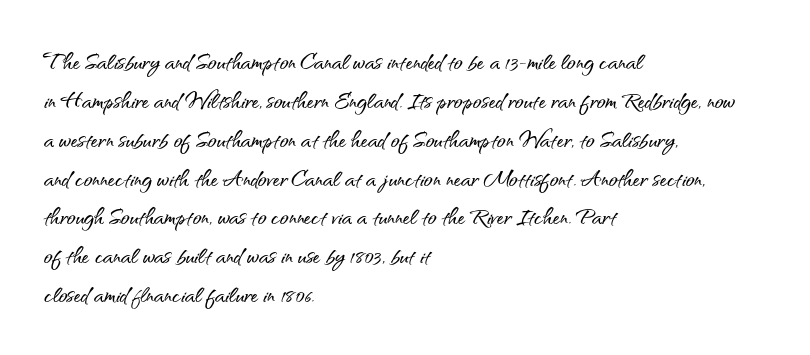
The image shows 29 px sans-serif type; set left-aligned, normal line spacing (1.34x), normal letter spacing, not underlined; medium stroke contrast and a small x-height.
